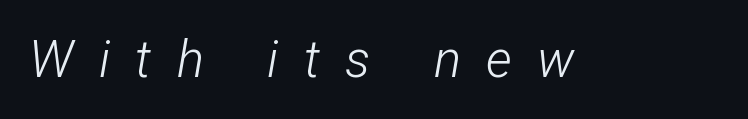
Weight: in the light-to-regular range. Tracking here is generous; glyphs stand well apart from one another. The rendering uses natural spacing where letterforms have individual widths. The baseline area is clear.
